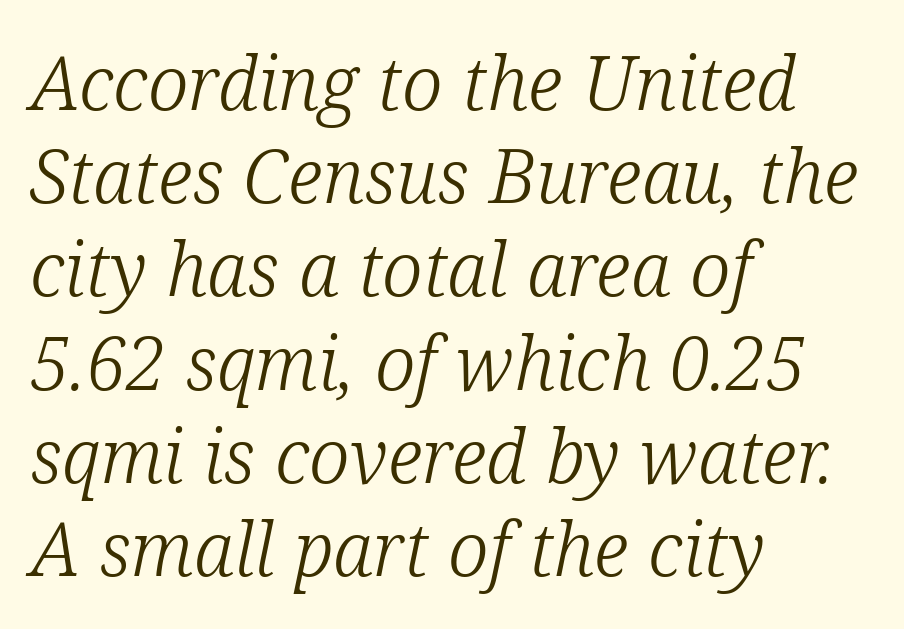
Q: Is the text bold? A: No.
Q: Is the text italic (slanted)? A: Yes, it leans right by about 12 degrees.
Q: Is the typeface a serif or a sans-serif typeface? A: Serif.
Q: Is the text underlined? A: No.
Q: How is the paragraph aligned? A: Left-aligned.
Q: Is the spacing between letters normal or unusually wide? A: Normal.
Q: Is the spacing between lines tight, normal or loose? A: Normal.
Q: Width (condensed, normal, or wide)? A: Normal.
Q: Stroke contrast? A: Low.
Q: x-height? A: Medium.
Q: Monospaced? A: No.
